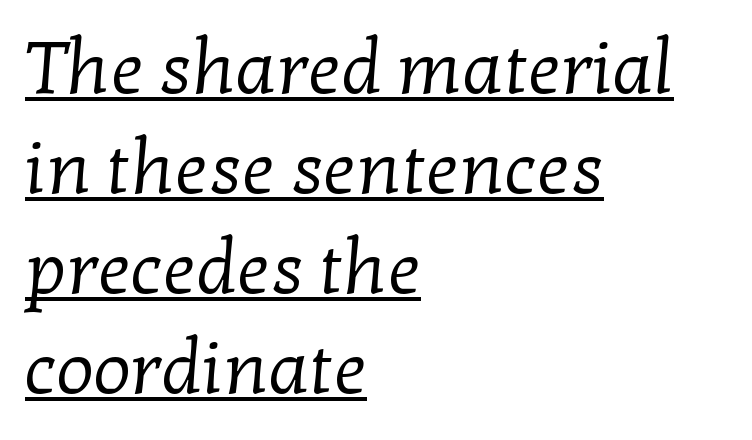
The image shows 74 px regular-weight serif type; set left-aligned, normal line spacing (1.35x), normal letter spacing, underlined; low stroke contrast and a medium x-height.
